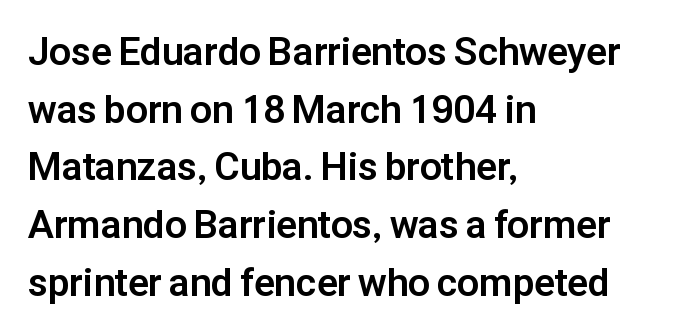
{"serif": "no", "italic": "no", "bold": "yes", "weight": "bold", "width": "normal", "stroke_contrast": "low", "x_height": "medium", "monospaced": "no", "underline": "no", "align": "left", "line_spacing": "normal", "line_spacing_ratio": 1.48, "letter_spacing": "normal", "letter_spacing_em": 0.0, "glyph_px": 39}
